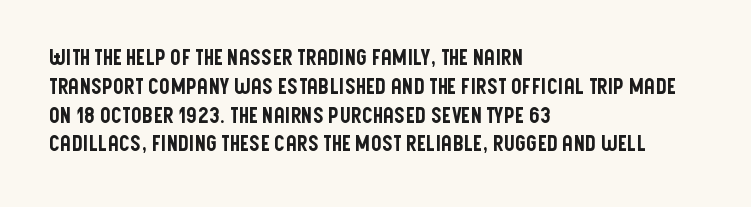
{"italic": "no", "underline": "no", "align": "left", "line_spacing": "normal", "line_spacing_ratio": 1.37, "letter_spacing": "normal", "letter_spacing_em": 0.0, "glyph_px": 21}
